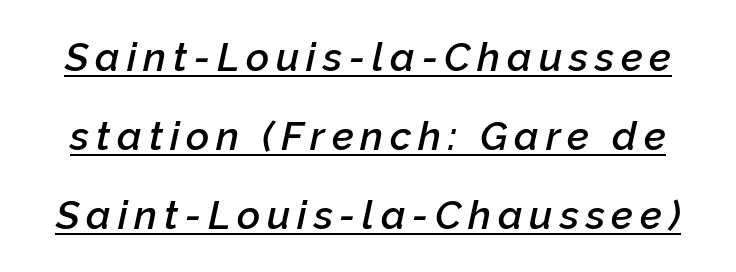
Q: Is the text bold? A: Semi-bold.
Q: Is the text italic (slanted)? A: Yes, it leans right by about 12 degrees.
Q: Is the text underlined? A: Yes.
Q: Is the spacing between lines tight, normal or loose? A: Loose.
Q: Width (condensed, normal, or wide)? A: Normal.
Q: Stroke contrast? A: Low.
Q: x-height? A: Medium.
Q: Monospaced? A: No.
